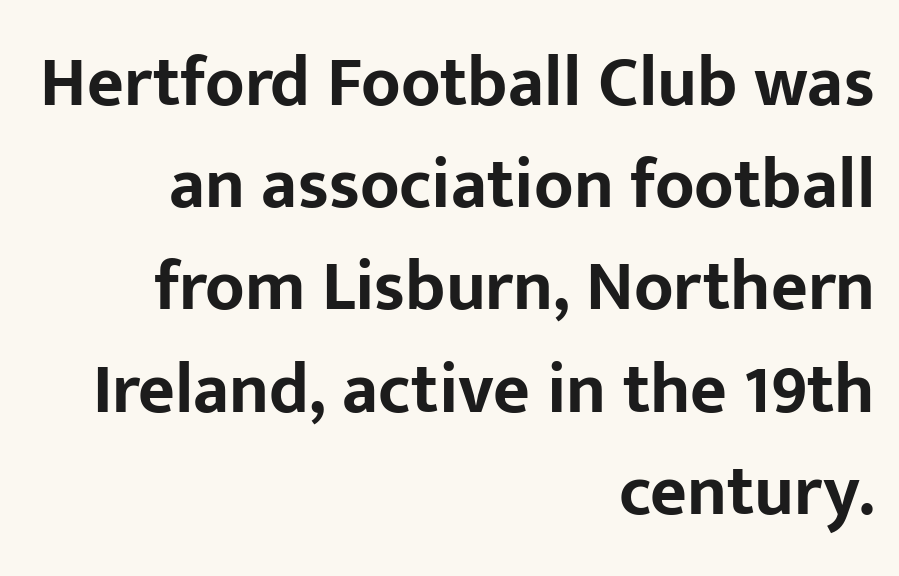
The image shows 71 px bold sans-serif type, upright; set right-aligned, normal line spacing (1.44x), normal letter spacing, not underlined; low stroke contrast and a medium x-height.
